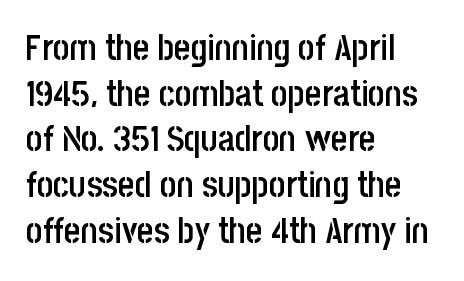
The passage shown is not underscored anywhere. Rendered with straight, roman letterforms. Varying glyph widths throughout — classic text-font behaviour. The letters carry no serifs — their stems end cleanly without finishing strokes.
